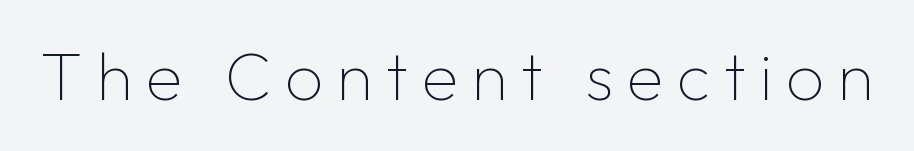
The image shows 67 px thin sans-serif type, upright; set unusually wide letter spacing (+0.2 em), not underlined; low stroke contrast and a medium x-height.
